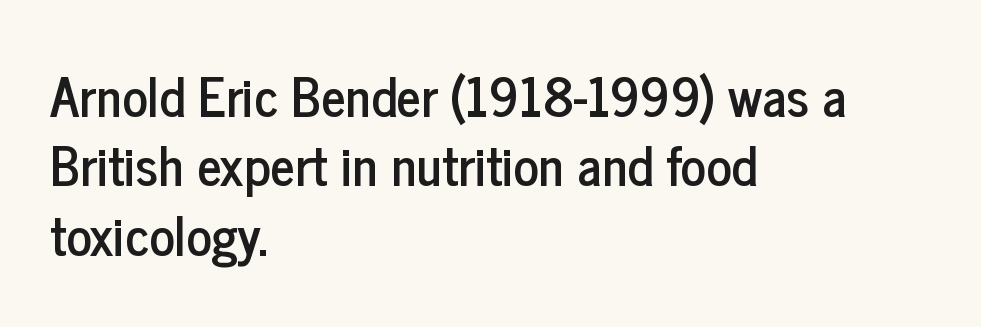
These lines stack with their left ends in a neat column. Underline: absent. The designer left line spacing at the default. The face used here is rendered with its standard letterfit. Note: no serifs on the glyphs.
